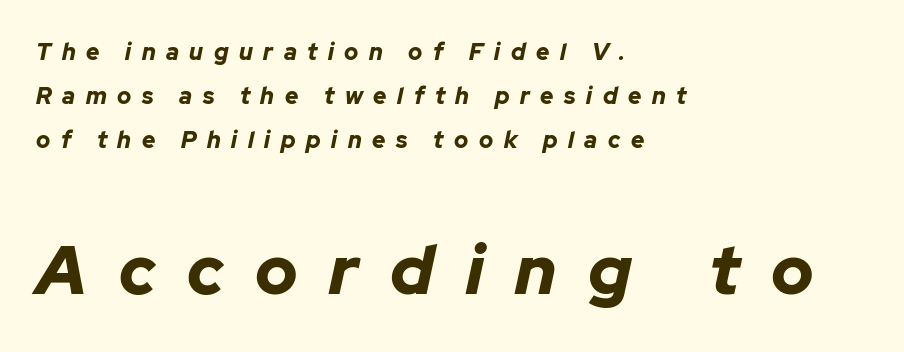
{"italic": "yes", "lean": "right", "slant_degrees": 12, "bold": "yes", "weight": "bold", "width": "normal", "stroke_contrast": "low", "x_height": "medium", "monospaced": "no", "underline": "no", "align": "left", "line_spacing": "loose", "line_spacing_ratio": 1.91, "letter_spacing": "wide", "letter_spacing_em": 0.46, "larger_block": "second", "size_ratio": 3.0, "glyph_px": 69}
